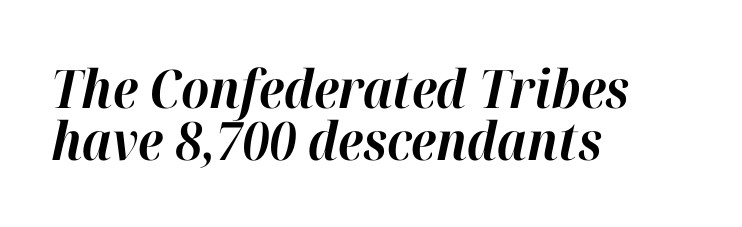
Alignment: flush left. The text carries the slant typical of an italic or oblique font. The face used here is rendered with its standard letterfit. Vertically, the passage feels compressed, each row crowding the next. The letters advance in unequal steps, a hallmark of proportional type.
